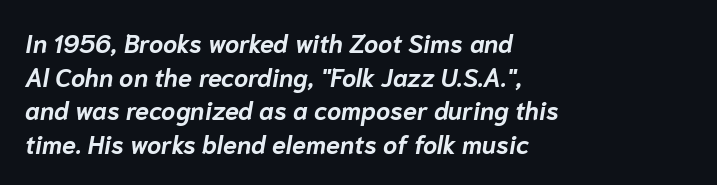
Caption: multi-line text, flush left, ragged right. Between one letter and the next there's only the usual sliver of space. A typesetter would call this leading conventional body-copy spacing. The strokes are fattened all the way to bold.
